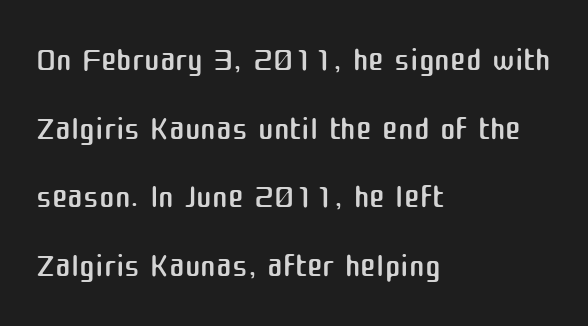
{"serif": "no", "italic": "no", "bold": "no", "weight": "regular", "width": "normal", "stroke_contrast": "medium", "x_height": "medium", "monospaced": "no", "underline": "no", "align": "left", "line_spacing": "normal", "line_spacing_ratio": 1.46, "letter_spacing": "normal", "letter_spacing_em": 0.0, "glyph_px": 47}
